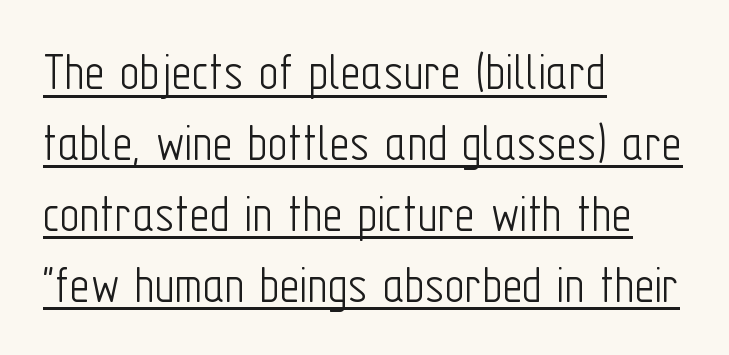
Q: Is the text bold? A: No.
Q: Is the text italic (slanted)? A: No, it is upright.
Q: Is the typeface a serif or a sans-serif typeface? A: Sans-serif.
Q: Is the text underlined? A: Yes.
Q: How is the paragraph aligned? A: Left-aligned.
Q: Is the spacing between letters normal or unusually wide? A: Normal.
Q: Is the spacing between lines tight, normal or loose? A: Normal.
Q: Width (condensed, normal, or wide)? A: Condensed.
Q: Stroke contrast? A: Low.
Q: x-height? A: Medium.
Q: Monospaced? A: No.
